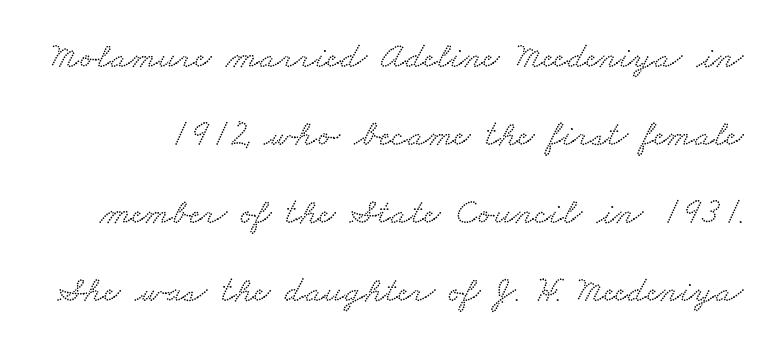
Check where the strokes stop: tiny serifs finish them off. Letters rest on an invisible, unmarked baseline. You could fit nearly another row in the gap between these rows. Proportional: the letters do not fall into vertical columns.
